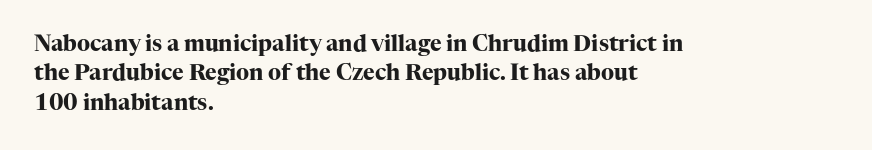
The image shows 22 px bold type, upright; set left-aligned, normal line spacing (1.34x), normal letter spacing, not underlined.
